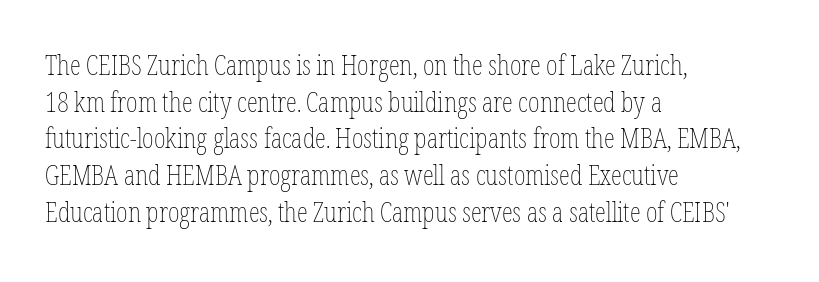
The typesetter chose a ragged-right arrangement here. Ascenders rise straight up at ninety degrees. Interline gaps are of average width in this sample. How are the letters spaced? Ordinarily, with no added tracking. Is this a heavy cut? Hardly; it is regular or lighter.
